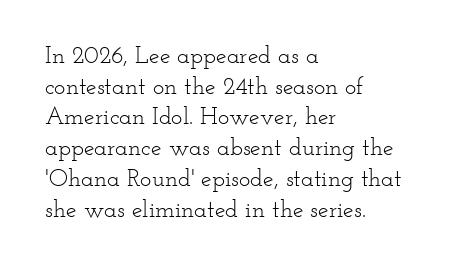
{"italic": "no", "bold": "no", "underline": "no", "align": "left", "line_spacing": "normal", "line_spacing_ratio": 1.28, "letter_spacing": "normal", "letter_spacing_em": 0.0, "glyph_px": 24}
